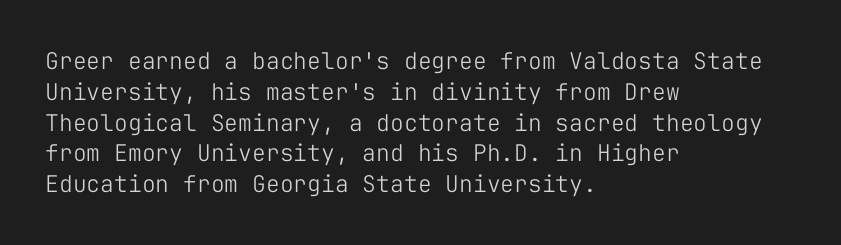
Descenders are the only things crossing below the line. The font sits on the lighter half of the weight spectrum, regular included. Does the copy run flush right? No — it runs flush left. Vertically, the passage feels balanced, rows spaced as you'd expect.
